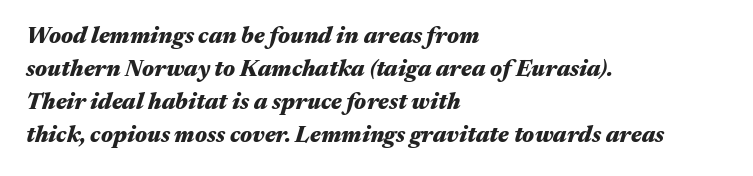
{"italic": "yes", "lean": "right", "slant_degrees": 17, "bold": "yes", "underline": "no", "align": "left", "line_spacing": "normal", "line_spacing_ratio": 1.44, "letter_spacing": "normal", "letter_spacing_em": 0.0, "glyph_px": 23}
